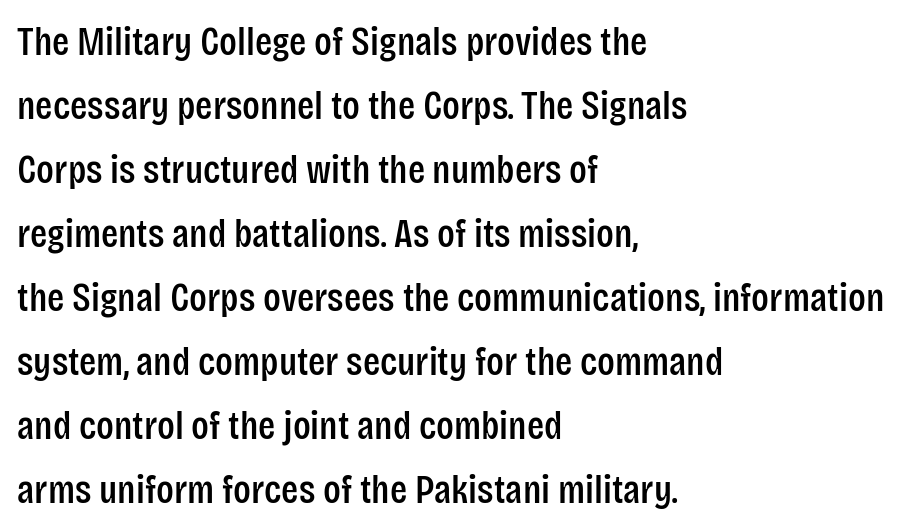
{"serif": "no", "italic": "no", "width": "condensed", "stroke_contrast": "low", "x_height": "large", "monospaced": "no", "underline": "no", "align": "left", "line_spacing": "normal", "line_spacing_ratio": 1.6, "letter_spacing": "normal", "letter_spacing_em": 0.0, "glyph_px": 40}
